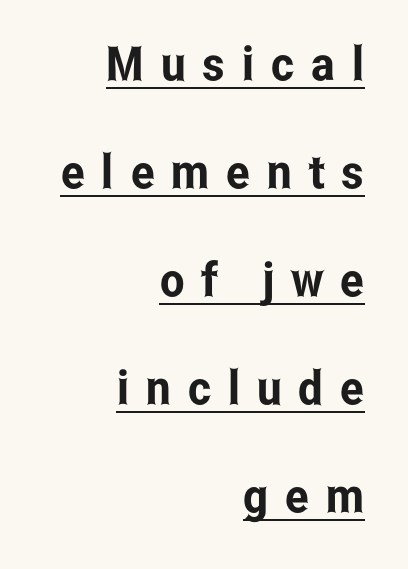
{"serif": "no", "italic": "no", "width": "condensed", "stroke_contrast": "low", "x_height": "medium", "monospaced": "no", "underline": "yes", "align": "right", "line_spacing": "loose", "line_spacing_ratio": 2.3, "letter_spacing": "wide", "letter_spacing_em": 0.36, "glyph_px": 47}
